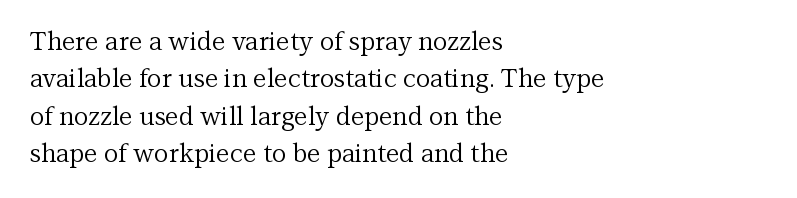
{"italic": "no", "bold": "no", "underline": "no", "align": "left", "line_spacing": "normal", "line_spacing_ratio": 1.5, "letter_spacing": "normal", "letter_spacing_em": 0.0, "glyph_px": 25}
